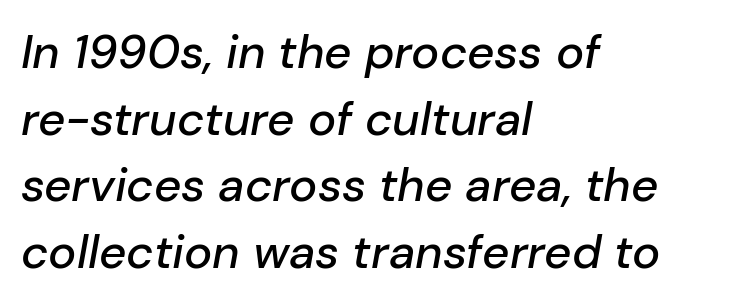
Descenders hang freely into open space. Note the varied advance widths — an 'i' is clearly narrower than an 'm'. A typesetter would call this zero additional tracking. An italicized treatment has been applied to the whole sample. The paragraph shown leans on its left margin.
